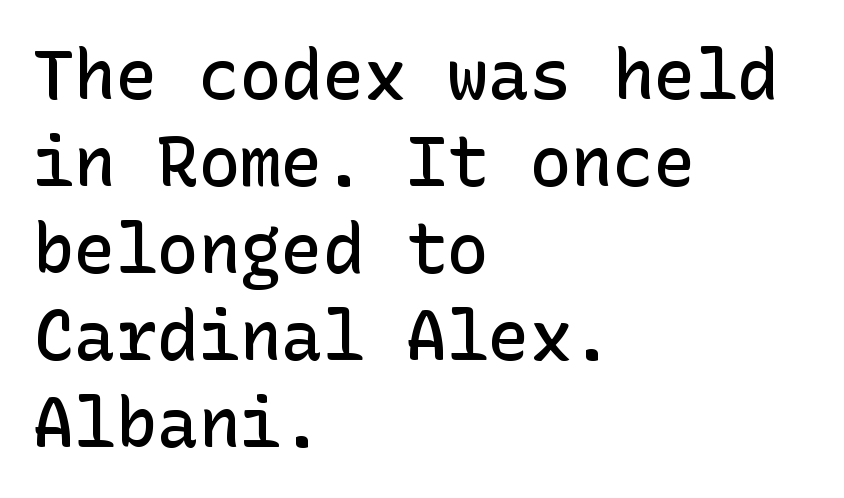
Is this a sans? Yes — the strokes have no serifs. I'd describe the lettering as semibold — firm but not a full bold. Descenders are the only things crossing below the line. You can tell it's not italic because the verticals are truly vertical. This sample keeps an unexceptional amount of space between lines.
